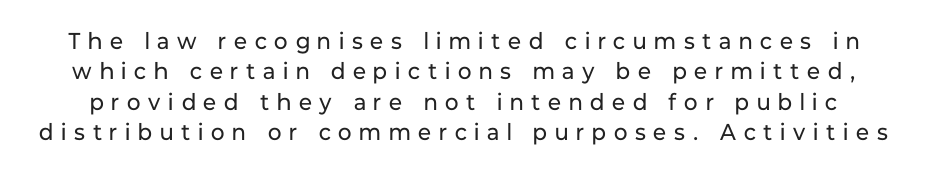
Q: Is the text bold? A: No.
Q: Is the text italic (slanted)? A: No, it is upright.
Q: Is the text underlined? A: No.
Q: Is the spacing between letters normal or unusually wide? A: Unusually wide.
Q: Is the spacing between lines tight, normal or loose? A: Normal.
